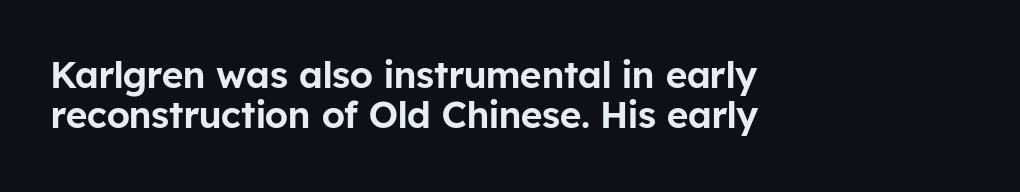
The image shows 37 px sans-serif type, upright; set left-aligned, tight line spacing (1.09x), normal letter spacing, not underlined; low stroke contrast and a medium x-height.
